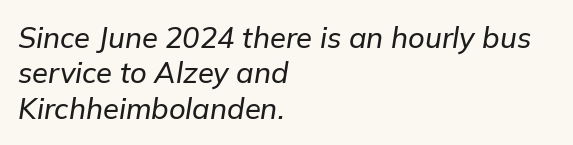
These lines were composed using italics. The letters advance in unequal steps, a hallmark of proportional type. Notice how the passage keeps a crisp vertical edge on the left only. The letters sit at their default tracking, neither squeezed nor spread.
